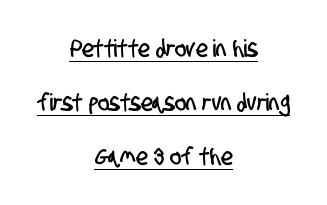
The rendering positions every line midway between the sides. Has an underline been added? It has. Nobody touched the tracking dial on this one. Airy leading.
